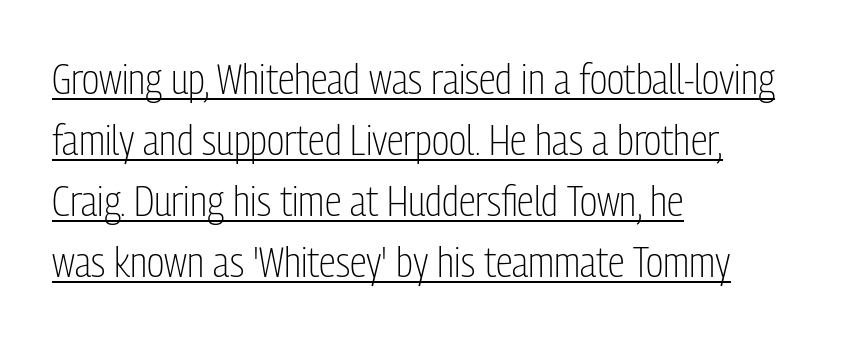
The passage shown is typed in a proportional face where columns would drift. This is underlined copy, the kind a proofreader might mark for attention. The compositor pushed each line to the left boundary. The letters stand upright; this is a roman face.
